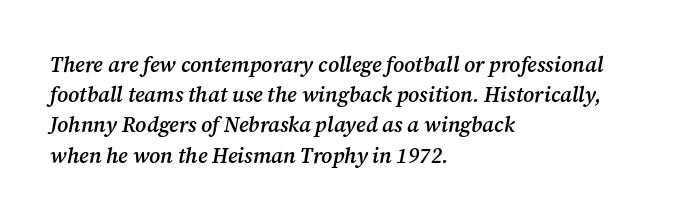
The image shows 21 px text type, italic (leaning right); set left-aligned, normal line spacing (1.44x), normal letter spacing, not underlined.
